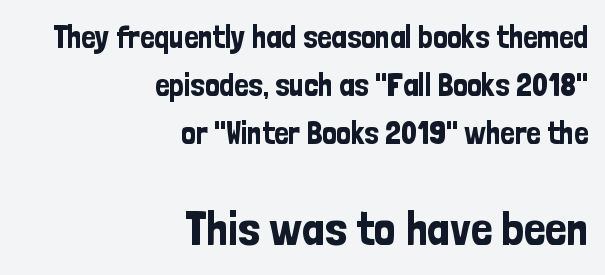
{"serif": "no", "italic": "no", "width": "condensed", "stroke_contrast": "low", "x_height": "medium", "monospaced": "no", "underline": "no", "align": "right", "line_spacing": "normal", "line_spacing_ratio": 1.5, "letter_spacing": "normal", "letter_spacing_em": 0.0, "larger_block": "second", "size_ratio": 1.5, "glyph_px": 48}
